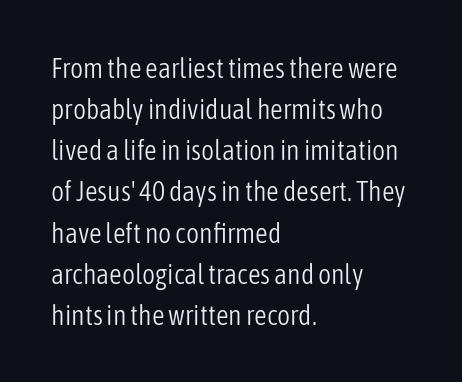
Q: Is the text bold? A: No.
Q: Is the text italic (slanted)? A: No, it is upright.
Q: Is the typeface a serif or a sans-serif typeface? A: Sans-serif.
Q: Is the text underlined? A: No.
Q: How is the paragraph aligned? A: Left-aligned.
Q: Is the spacing between letters normal or unusually wide? A: Normal.
Q: Is the spacing between lines tight, normal or loose? A: Normal.
Q: Width (condensed, normal, or wide)? A: Condensed.
Q: Stroke contrast? A: Low.
Q: x-height? A: Medium.
Q: Monospaced? A: No.
